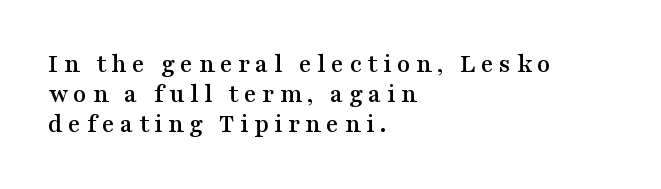
Q: Is the text italic (slanted)? A: No, it is upright.
Q: Is the text underlined? A: No.
Q: How is the paragraph aligned? A: Left-aligned.
Q: Is the spacing between letters normal or unusually wide? A: Unusually wide.
Q: Is the spacing between lines tight, normal or loose? A: Tight.
